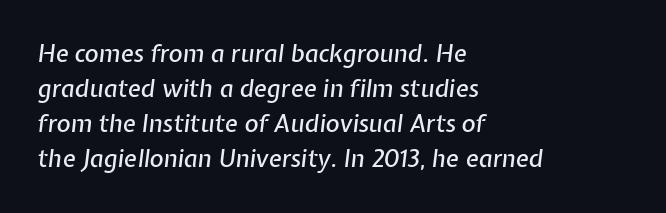
{"italic": "yes", "lean": "right", "slant_degrees": 7, "underline": "no", "align": "left", "line_spacing": "normal", "line_spacing_ratio": 1.46, "letter_spacing": "normal", "letter_spacing_em": 0.0, "glyph_px": 24}
